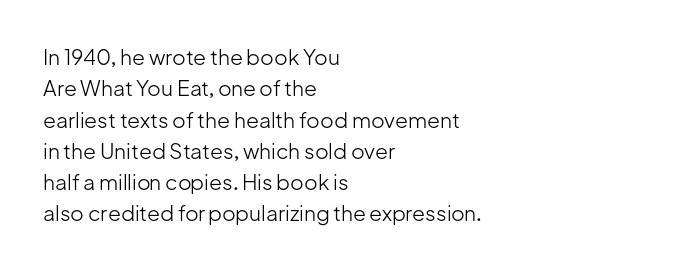
The image shows 21 px text type, upright; set left-aligned, normal line spacing (1.49x), normal letter spacing, not underlined.
